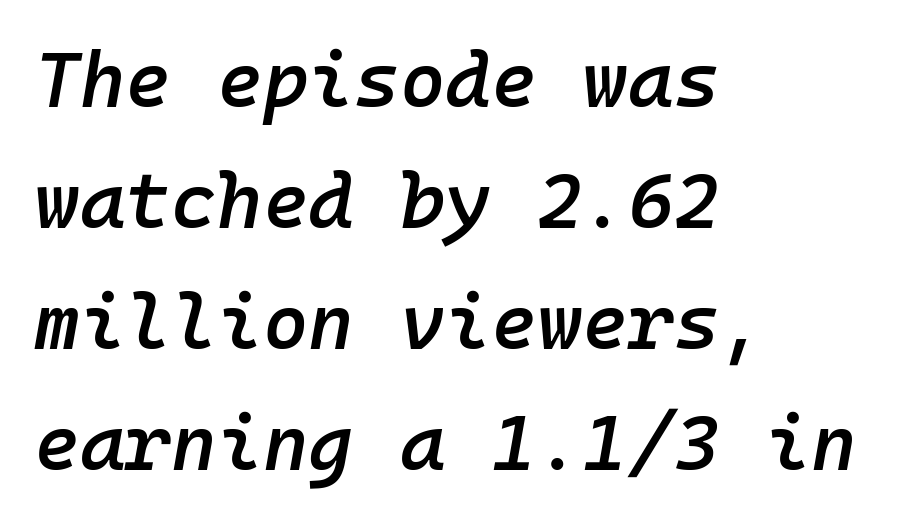
{"italic": "yes", "lean": "right", "slant_degrees": 10, "bold": "semi", "weight": "semibold", "width": "normal", "stroke_contrast": "low", "x_height": "medium", "monospaced": "yes", "underline": "no", "align": "left", "line_spacing": "normal", "line_spacing_ratio": 1.55, "letter_spacing": "normal", "letter_spacing_em": 0.0, "glyph_px": 78}
